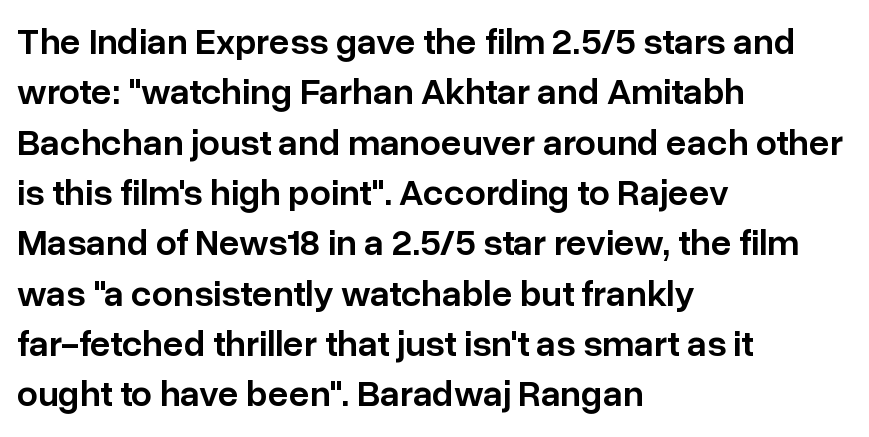
If you drew a ruler down the left edge, every line would touch it. Stems and bowls a touch heavier than normal — semibold. If you drew a line through each stem, it would be perfectly vertical. The letterforms sit shoulder to shoulder at normal distance. Normally led — the rows are evenly, conventionally spaced. The typeface chosen for these lines omits serifs.
